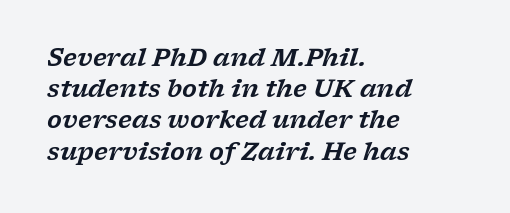
{"italic": "yes", "lean": "right", "slant_degrees": 17, "underline": "no", "align": "left", "line_spacing": "normal", "line_spacing_ratio": 1.3, "letter_spacing": "normal", "letter_spacing_em": 0.0, "glyph_px": 24}
